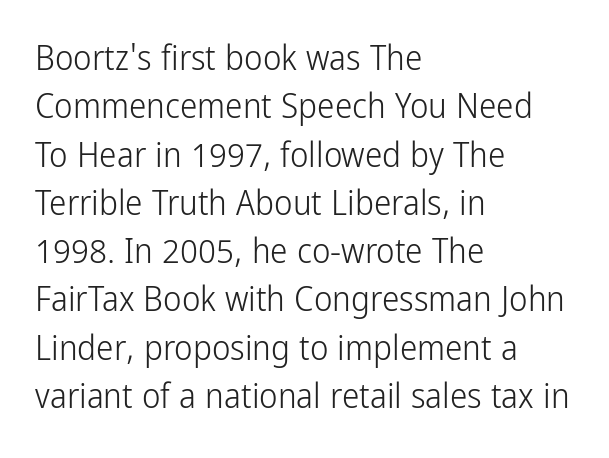
Q: Is the text bold? A: No.
Q: Is the text italic (slanted)? A: No, it is upright.
Q: Is the typeface a serif or a sans-serif typeface? A: Sans-serif.
Q: Is the text underlined? A: No.
Q: How is the paragraph aligned? A: Left-aligned.
Q: Is the spacing between letters normal or unusually wide? A: Normal.
Q: Is the spacing between lines tight, normal or loose? A: Normal.
Q: Width (condensed, normal, or wide)? A: Condensed.
Q: Stroke contrast? A: Low.
Q: x-height? A: Medium.
Q: Monospaced? A: No.
